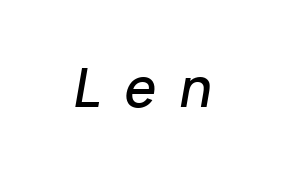
The image shows 51 px semibold type, italic (leaning right); set unusually wide letter spacing (+0.45 em), not underlined; low stroke contrast and a medium x-height.
